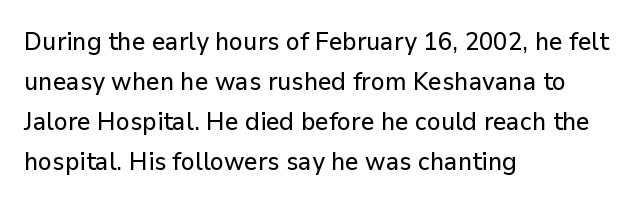
Q: Is the text italic (slanted)? A: No, it is upright.
Q: Is the text underlined? A: No.
Q: How is the paragraph aligned? A: Left-aligned.
Q: Is the spacing between letters normal or unusually wide? A: Normal.
Q: Is the spacing between lines tight, normal or loose? A: Normal.
